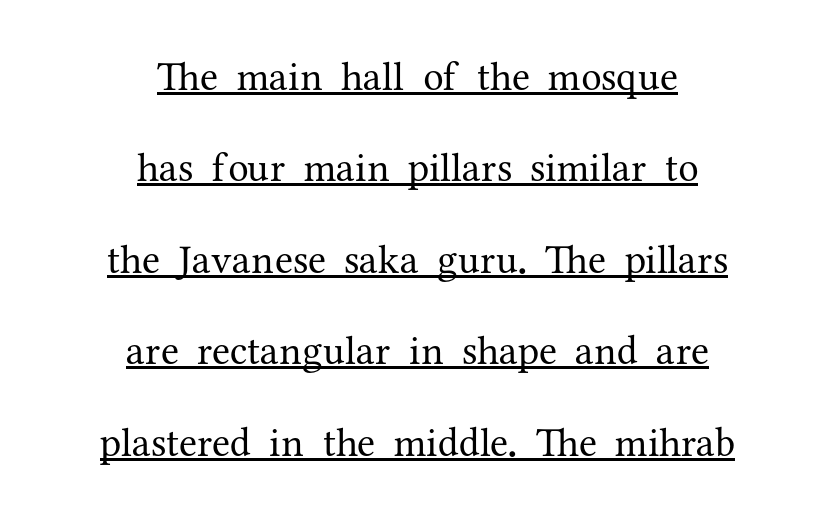
The image shows 41 px regular-weight serif type, upright; set centered, loose line spacing (2.23x), normal letter spacing, underlined; medium stroke contrast and a medium x-height.
